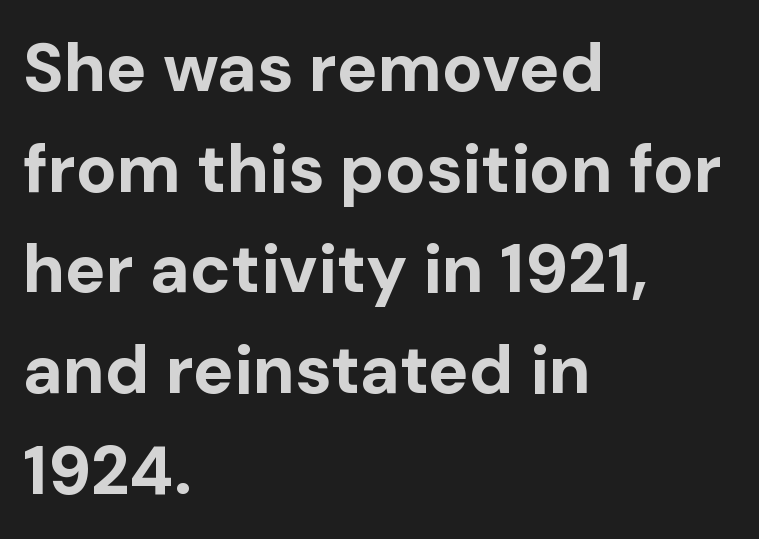
{"serif": "no", "italic": "no", "bold": "yes", "weight": "bold", "width": "normal", "stroke_contrast": "low", "x_height": "medium", "monospaced": "no", "underline": "no", "align": "left", "line_spacing": "normal", "line_spacing_ratio": 1.48, "letter_spacing": "normal", "letter_spacing_em": 0.0, "glyph_px": 68}
